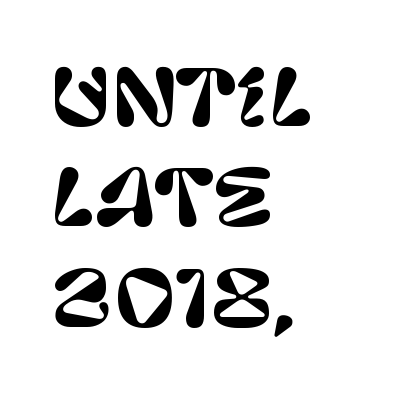
Q: Is the text italic (slanted)? A: Yes.
Q: Is the typeface a serif or a sans-serif typeface? A: Sans-serif.
Q: Is the text underlined? A: No.
Q: How is the paragraph aligned? A: Left-aligned.
Q: Is the spacing between letters normal or unusually wide? A: Normal.
Q: Is the spacing between lines tight, normal or loose? A: Normal.
Q: Width (condensed, normal, or wide)? A: Normal.
Q: Stroke contrast? A: Low.
Q: x-height? A: Large.
Q: Monospaced? A: No.
